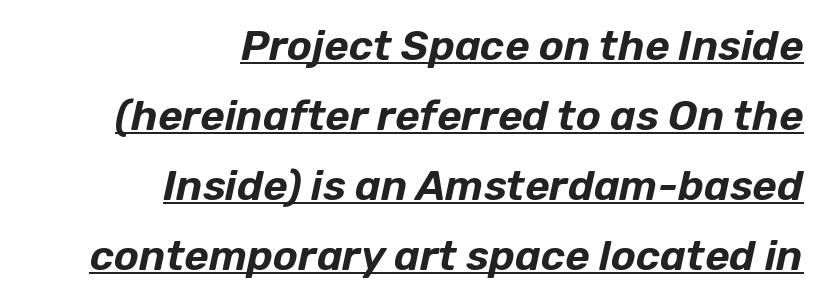
The image shows 42 px text type, italic (leaning right); set right-aligned, normal line spacing (1.67x), normal letter spacing, underlined; low stroke contrast and a medium x-height.
